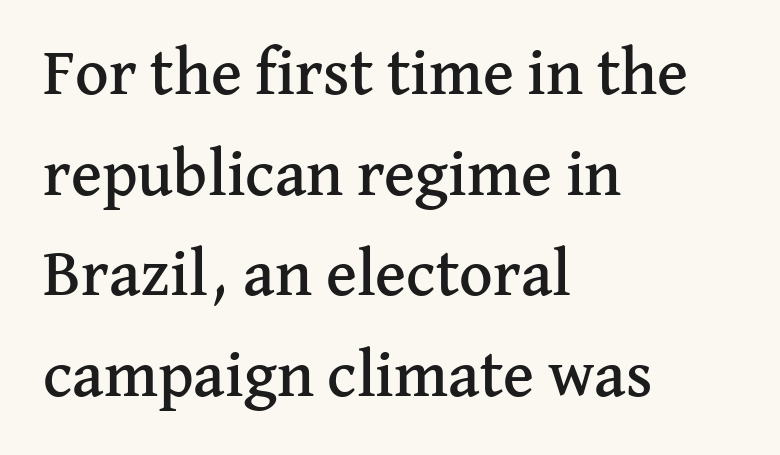
{"serif": "yes", "italic": "no", "width": "normal", "stroke_contrast": "medium", "x_height": "medium", "monospaced": "no", "underline": "no", "align": "left", "line_spacing": "normal", "line_spacing_ratio": 1.55, "letter_spacing": "normal", "letter_spacing_em": 0.0, "glyph_px": 65}
